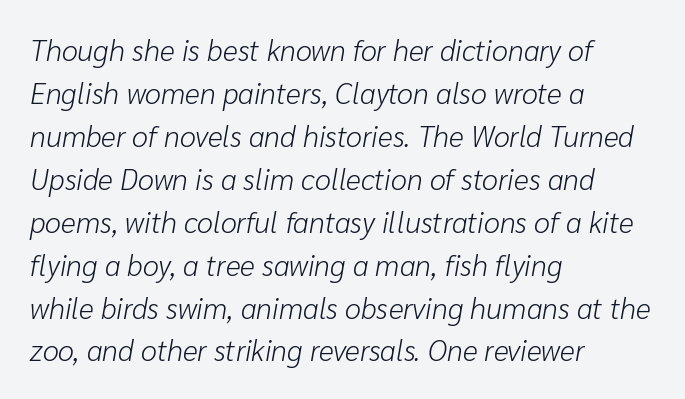
Q: Is the text bold? A: No.
Q: Is the text italic (slanted)? A: Yes, it leans right by about 10 degrees.
Q: Is the text underlined? A: No.
Q: How is the paragraph aligned? A: Left-aligned.
Q: Is the spacing between letters normal or unusually wide? A: Normal.
Q: Is the spacing between lines tight, normal or loose? A: Normal.
Q: Width (condensed, normal, or wide)? A: Normal.
Q: Stroke contrast? A: Low.
Q: x-height? A: Medium.
Q: Monospaced? A: No.
